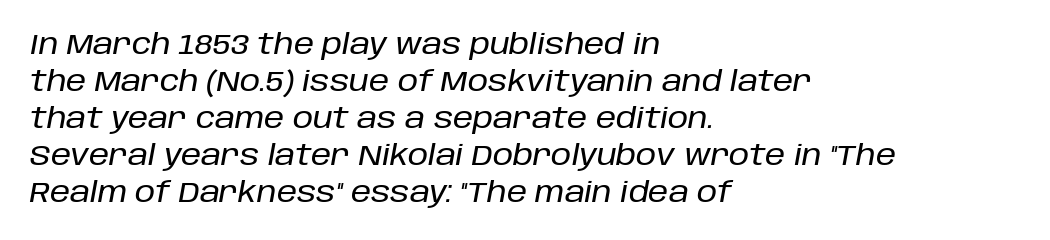
Q: Is the text italic (slanted)? A: Yes, it leans right by about 10 degrees.
Q: Is the text underlined? A: No.
Q: How is the paragraph aligned? A: Left-aligned.
Q: Is the spacing between letters normal or unusually wide? A: Normal.
Q: Is the spacing between lines tight, normal or loose? A: Normal.
Q: Width (condensed, normal, or wide)? A: Normal.
Q: Stroke contrast? A: Low.
Q: x-height? A: Large.
Q: Monospaced? A: No.
